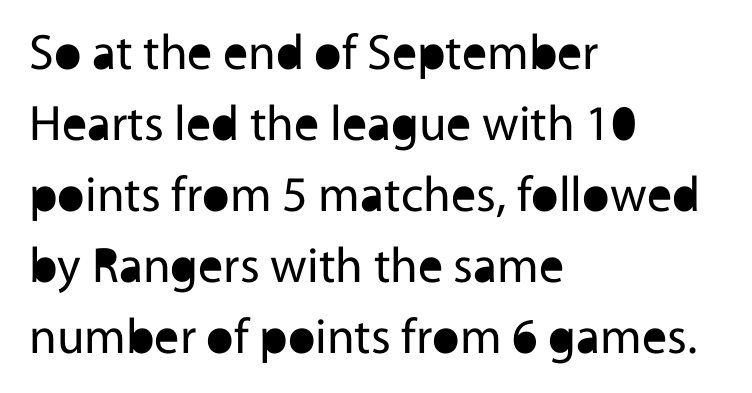
Underline: absent. Is this a sans? Yes — the strokes have no serifs. No heavy texture on the line: the type isn't bold. If you drew a line through each stem, it would be perfectly vertical.
